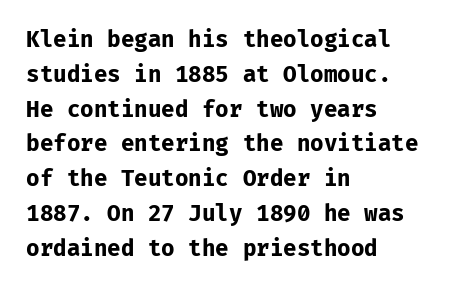
{"italic": "no", "bold": "yes", "underline": "no", "align": "left", "line_spacing": "normal", "line_spacing_ratio": 1.58, "letter_spacing": "normal", "letter_spacing_em": 0.0, "glyph_px": 22}
